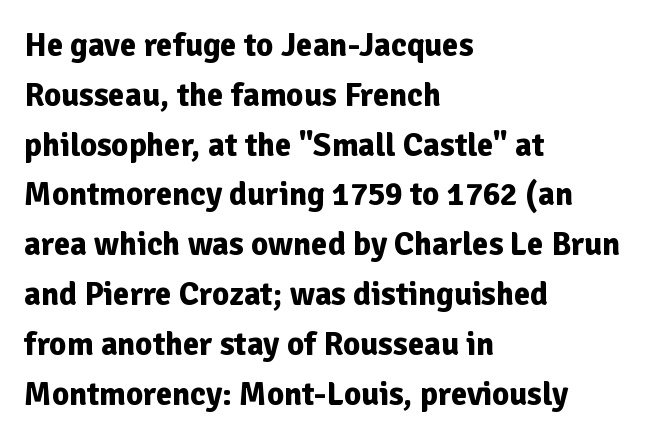
The image shows 33 px bold sans-serif type, upright; set left-aligned, normal line spacing (1.51x), normal letter spacing, not underlined; low stroke contrast and a medium x-height.
